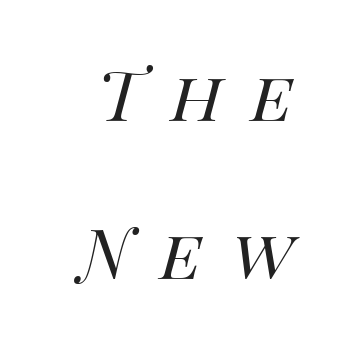
Q: Is the text bold? A: No.
Q: Is the text italic (slanted)? A: Yes, it leans right by about 14 degrees.
Q: Is the text underlined? A: No.
Q: Is the spacing between letters normal or unusually wide? A: Unusually wide.
Q: Is the spacing between lines tight, normal or loose? A: Loose.
Q: Width (condensed, normal, or wide)? A: Normal.
Q: Stroke contrast? A: Medium.
Q: x-height? A: Large.
Q: Monospaced? A: No.
